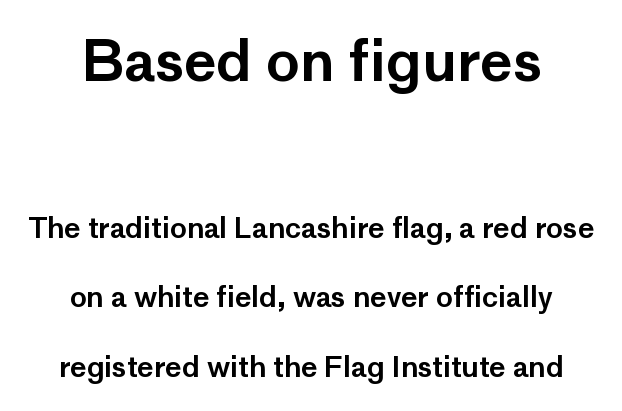
The image shows 56 px sans-serif type, upright; set centered, loose line spacing (2.48x), normal letter spacing, not underlined; the first (top) block is 2.0x larger; low stroke contrast and a medium x-height.
